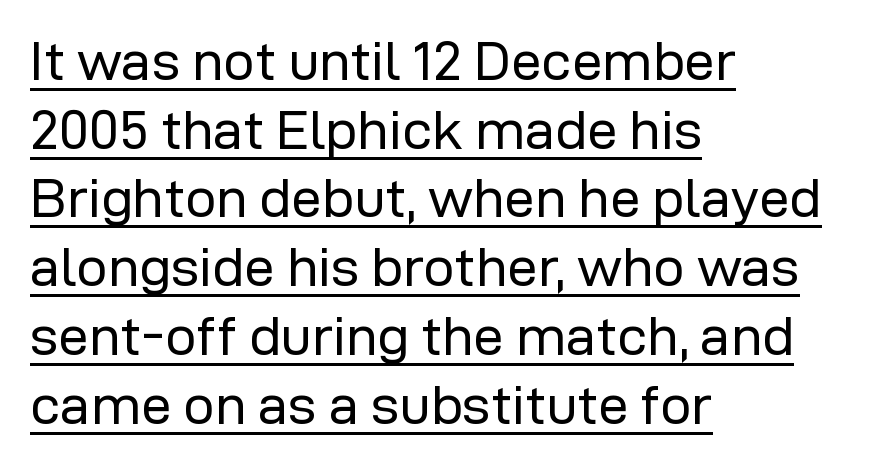
The image shows 55 px regular-weight sans-serif type, upright; set left-aligned, normal line spacing (1.25x), normal letter spacing, underlined; low stroke contrast and a medium x-height.
